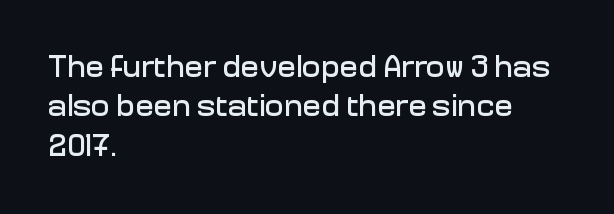
Horizontal bands of white between lines are of average thickness. In terms of letterform style, serifs are entirely absent. Notice how the passage keeps a crisp vertical edge on the left only. Is there any slant? The stems are plumb. There is no visible air inserted between adjacent glyphs. The passage shown is typed in a proportional face where columns would drift.
